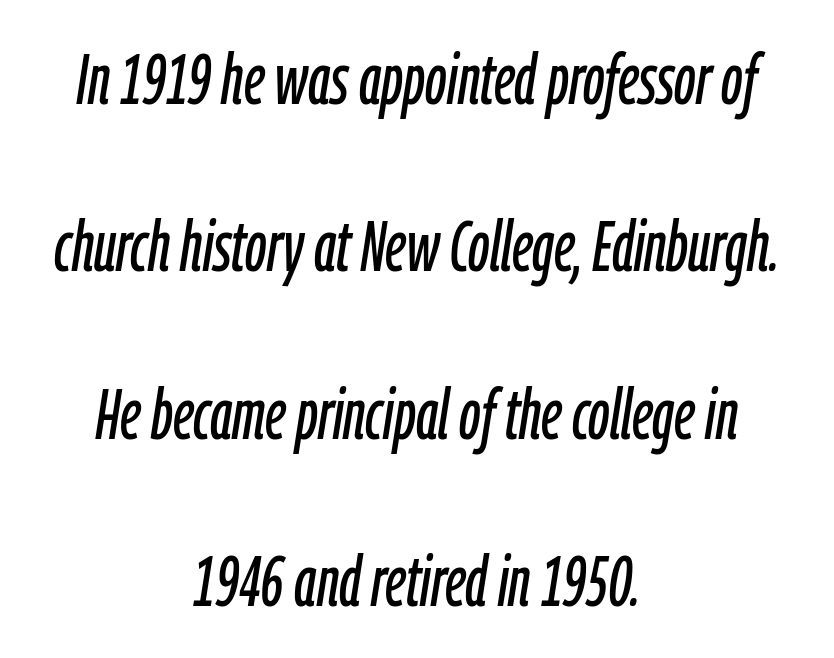
{"italic": "yes", "lean": "right", "slant_degrees": 9, "width": "condensed", "stroke_contrast": "low", "x_height": "medium", "monospaced": "no", "underline": "no", "align": "center", "line_spacing": "loose", "line_spacing_ratio": 2.39, "letter_spacing": "normal", "letter_spacing_em": 0.0, "glyph_px": 70}
